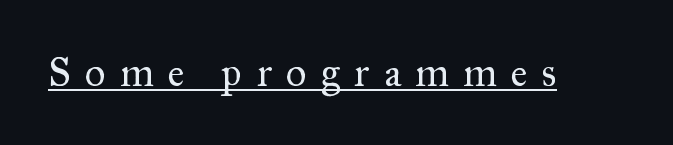
{"serif": "yes", "italic": "no", "bold": "no", "weight": "regular", "width": "normal", "stroke_contrast": "medium", "x_height": "small", "monospaced": "no", "underline": "yes", "letter_spacing": "wide", "letter_spacing_em": 0.36, "glyph_px": 40}
